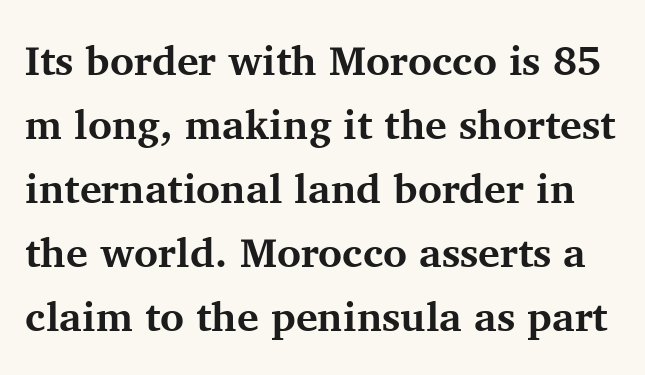
{"serif": "yes", "italic": "no", "bold": "yes", "weight": "bold", "width": "normal", "stroke_contrast": "medium", "x_height": "medium", "monospaced": "no", "underline": "no", "line_spacing": "normal", "line_spacing_ratio": 1.56, "letter_spacing": "normal", "letter_spacing_em": 0.0, "glyph_px": 41}
